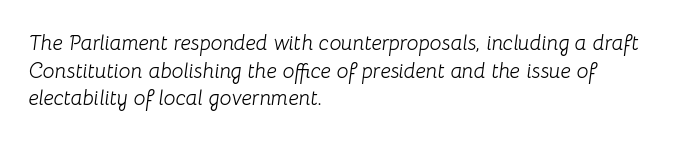
The image shows 21 px text type, italic (leaning right); set left-aligned, normal line spacing (1.31x), normal letter spacing, not underlined.
